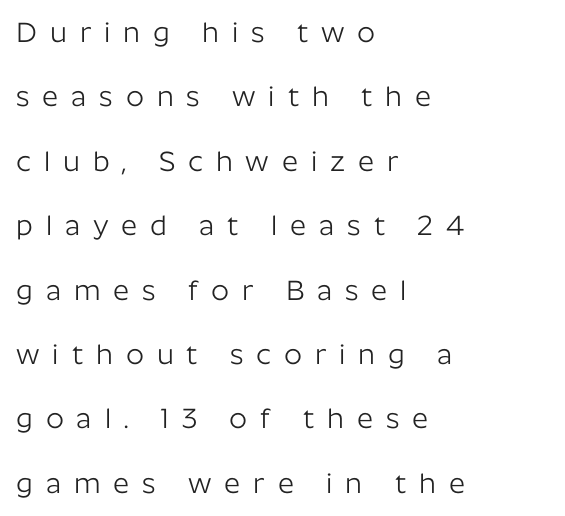
Note the varied advance widths — an 'i' is clearly narrower than an 'm'. Posture: straight, roman, zero tilt. The letterforms stand isolated, each surrounded by extra space. Weight: regular or lighter. The line-height multiplier appears high, well above default.
